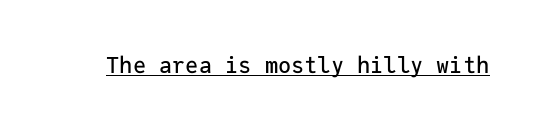
The image shows 22 px text type, upright; set normal letter spacing, underlined.
